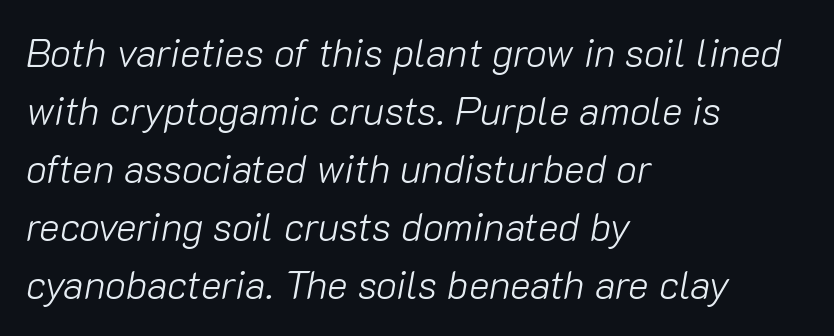
The image shows 39 px light type, italic (leaning right); set left-aligned, normal line spacing (1.49x), normal letter spacing, not underlined; low stroke contrast and a medium x-height.
